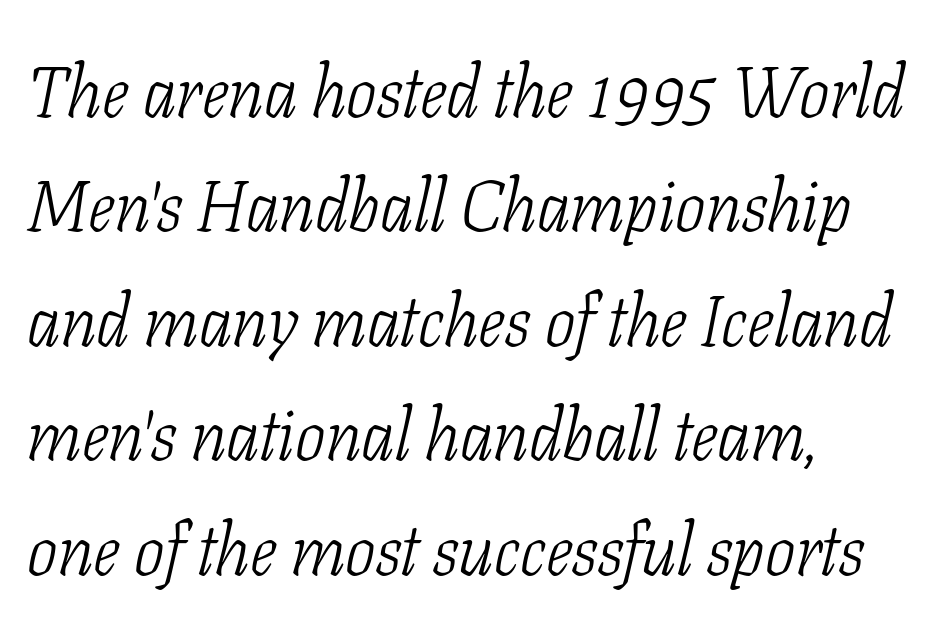
The image shows 72 px light, condensed serif type, italic (leaning right); set left-aligned, normal line spacing (1.59x), normal letter spacing, not underlined; low stroke contrast and a medium x-height.
